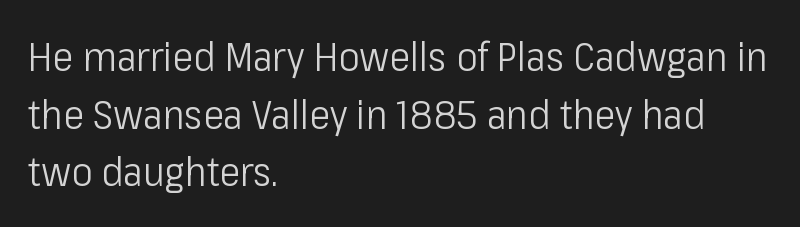
Short and long lines alike share a common starting point at left. One glance says typical: line gaps are just what's usual. Glance below the letters and you will spot only blank space. Posture: vertical. Varying glyph widths throughout — classic text-font behaviour.
